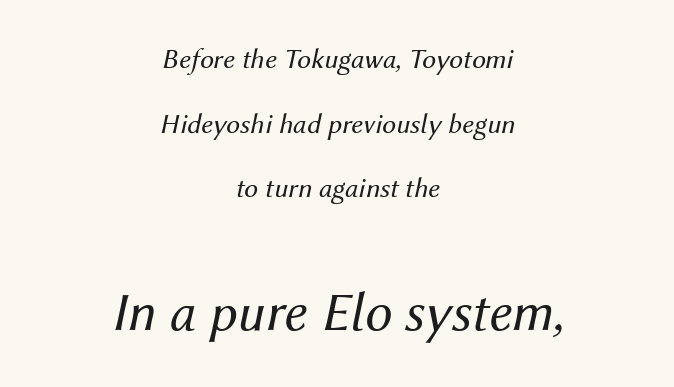
The image shows 55 px regular-weight type, italic (leaning right); set centered, loose line spacing (2.31x), normal letter spacing, not underlined; the second (bottom) block is 1.96x larger; medium stroke contrast and a medium x-height.
